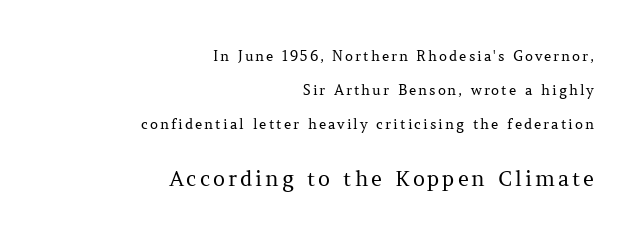
The image shows 21 px text type, upright; set right-aligned, loose line spacing (2.42x), not underlined; the second (bottom) block is 1.5x larger.
